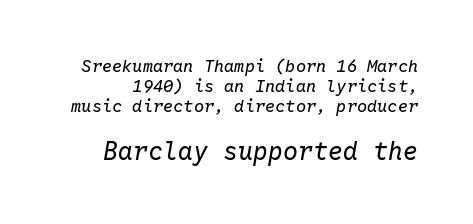
The image shows 25 px text type, italic (leaning right); set line spacing 1.18x, normal letter spacing, not underlined; the second (bottom) block is 1.47x larger.
